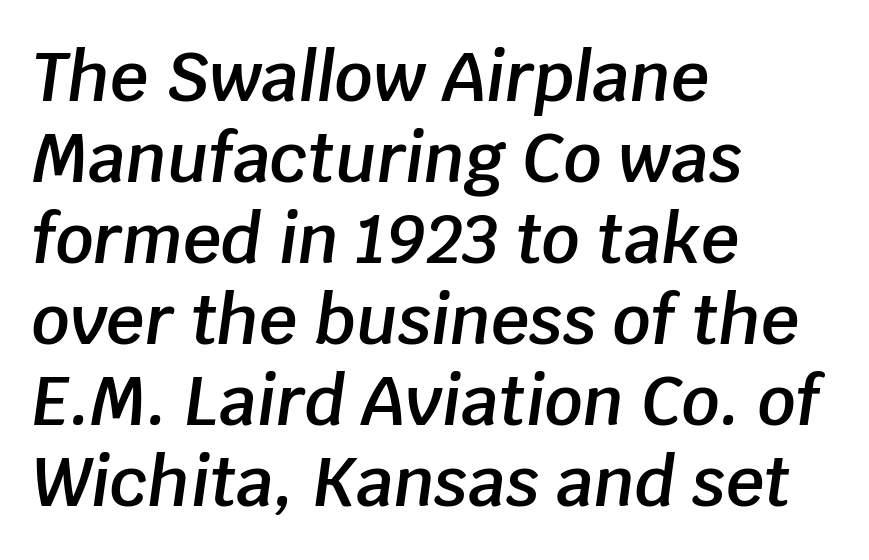
Here the designer chose a conventional face with non-uniform glyph widths. Between one letter and the next there's only the usual sliver of space. Rendered with sloped, italic letterforms. The rag falls on the right side of this text block.
